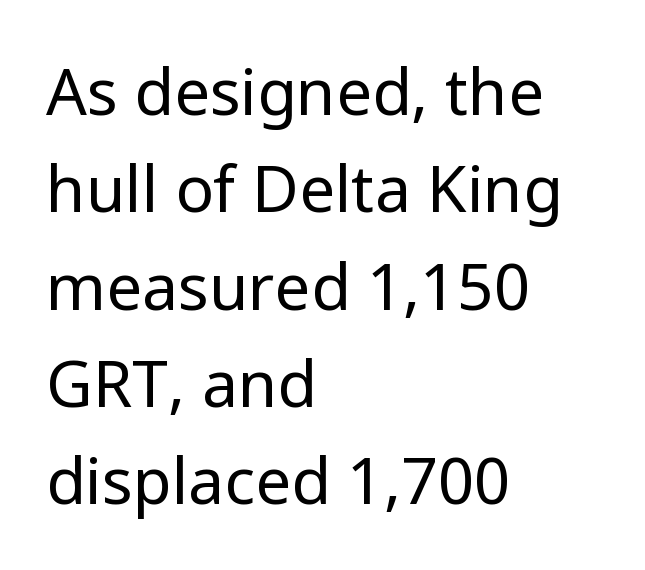
{"serif": "no", "italic": "no", "bold": "no", "weight": "regular", "width": "normal", "stroke_contrast": "low", "x_height": "medium", "monospaced": "no", "underline": "no", "align": "left", "line_spacing": "normal", "line_spacing_ratio": 1.52, "letter_spacing": "normal", "letter_spacing_em": 0.0, "glyph_px": 64}
